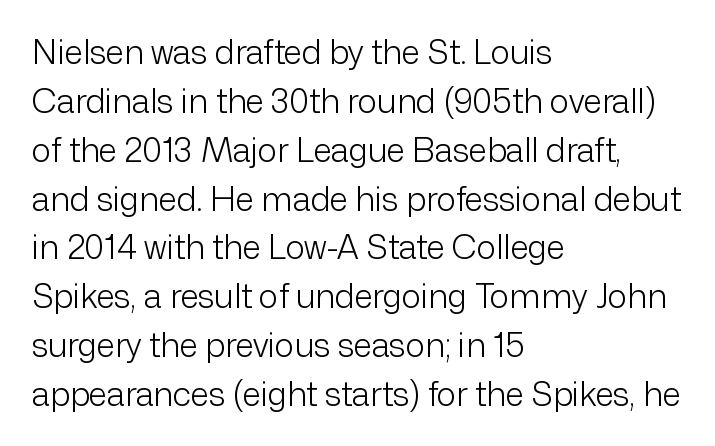
This sample is left-justified, so line endings fall wherever the words run out. Each stroke keeps to a modest, everyday thickness or less. Any mark beneath the type? The region is blank. You could not count columns in this text — the font is proportionally spaced.
